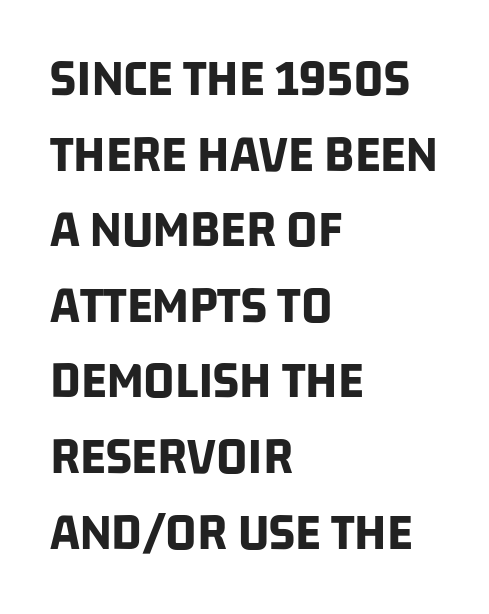
Q: Is the text bold? A: Yes.
Q: Is the typeface a serif or a sans-serif typeface? A: Sans-serif.
Q: Is the text underlined? A: No.
Q: How is the paragraph aligned? A: Left-aligned.
Q: Is the spacing between letters normal or unusually wide? A: Normal.
Q: Is the spacing between lines tight, normal or loose? A: Normal.
Q: Width (condensed, normal, or wide)? A: Condensed.
Q: Stroke contrast? A: Low.
Q: x-height? A: Large.
Q: Monospaced? A: No.
